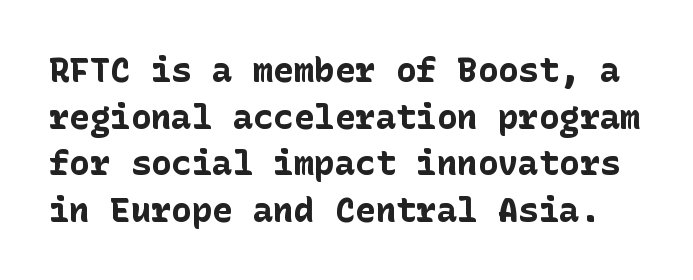
The image shows 34 px bold sans-serif type, upright; set normal line spacing (1.37x), normal letter spacing, not underlined; low stroke contrast and a medium x-height.
